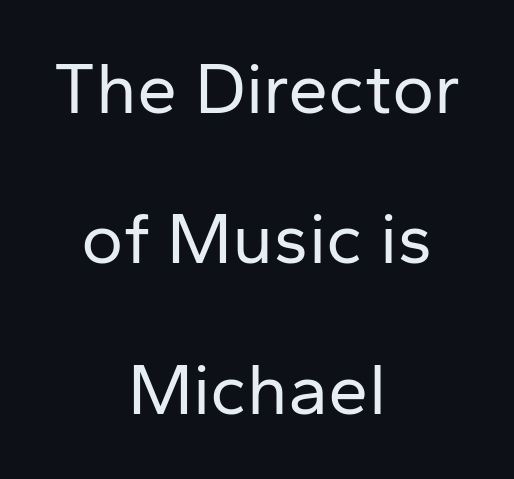
The image shows 72 px regular-weight sans-serif type, upright; set centered, loose line spacing (2.09x), normal letter spacing, not underlined; low stroke contrast and a medium x-height.
